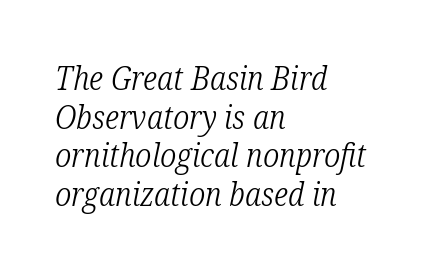
Q: Is the text bold? A: No.
Q: Is the text italic (slanted)? A: Yes, it leans right by about 12 degrees.
Q: Is the typeface a serif or a sans-serif typeface? A: Serif.
Q: Is the text underlined? A: No.
Q: How is the paragraph aligned? A: Left-aligned.
Q: Is the spacing between letters normal or unusually wide? A: Normal.
Q: Width (condensed, normal, or wide)? A: Condensed.
Q: Stroke contrast? A: Low.
Q: x-height? A: Medium.
Q: Monospaced? A: No.
